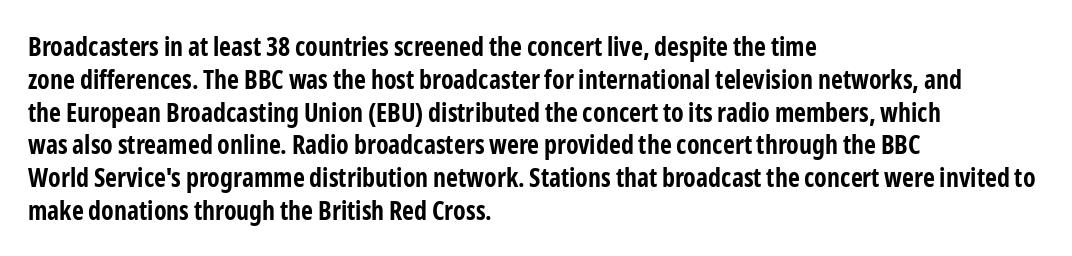
Reading down the column, the eye jumps a familiar distance to each next line. The passage shown is not underscored anywhere. Its strokes are broad and dark, the hallmark of bold type. Quick note: not italic, upright. Observe the ordinary spacing: letters are neighbours, not strangers. Line beginnings align vertically; line endings do not.
